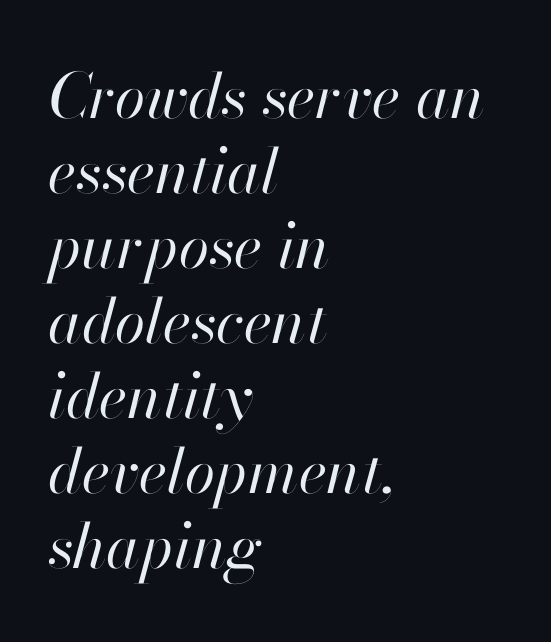
The typeface has the unassuming heft of standard copy or less. The space directly below the letters is spotless. Does the lettering tilt? It does — this is italic. Here the designer chose a conventional face with non-uniform glyph widths. This sample is left-justified, so line endings fall wherever the words run out.
